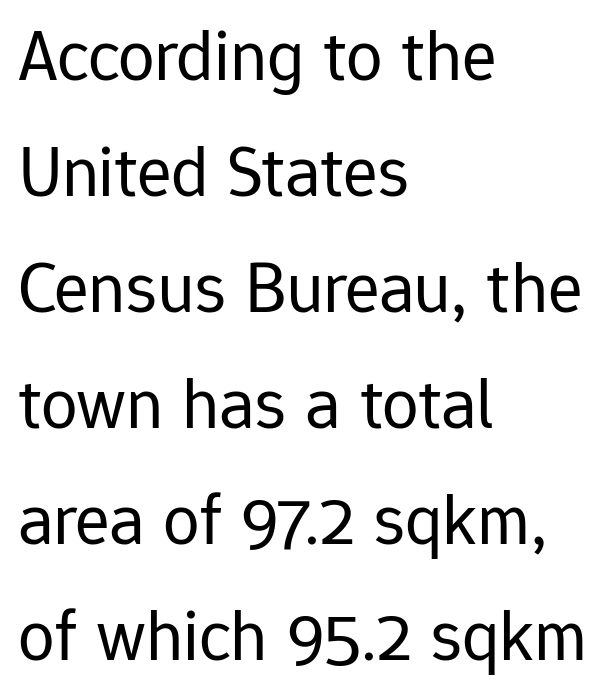
Q: Is the text bold? A: No.
Q: Is the text italic (slanted)? A: No, it is upright.
Q: Is the typeface a serif or a sans-serif typeface? A: Sans-serif.
Q: Is the text underlined? A: No.
Q: How is the paragraph aligned? A: Left-aligned.
Q: Is the spacing between letters normal or unusually wide? A: Normal.
Q: Is the spacing between lines tight, normal or loose? A: Normal.
Q: Width (condensed, normal, or wide)? A: Normal.
Q: Stroke contrast? A: Low.
Q: x-height? A: Medium.
Q: Monospaced? A: No.
